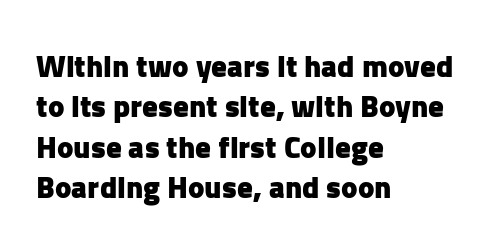
This block has exactly the height ordinary leading produces. Nothing unusual about the tracking: characters are spaced as the font intends. Unmarked baselines from the first word to the last. A sans-serif font was chosen for this passage. The passage is arranged the way most books set body copy — flush left. Think of a printed novel: that variable character pitch is what you see here.
